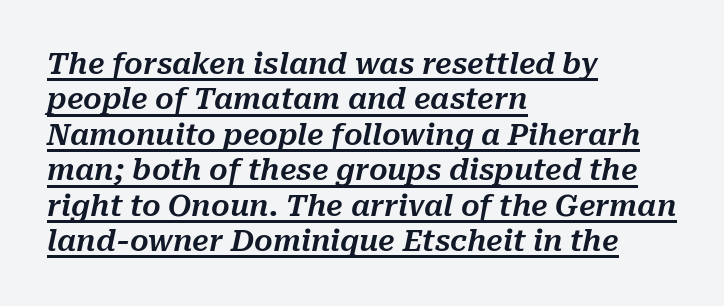
The image shows 29 px text type, italic (leaning right); set left-aligned, line spacing 1.22x, normal letter spacing, underlined; medium stroke contrast and a medium x-height.
